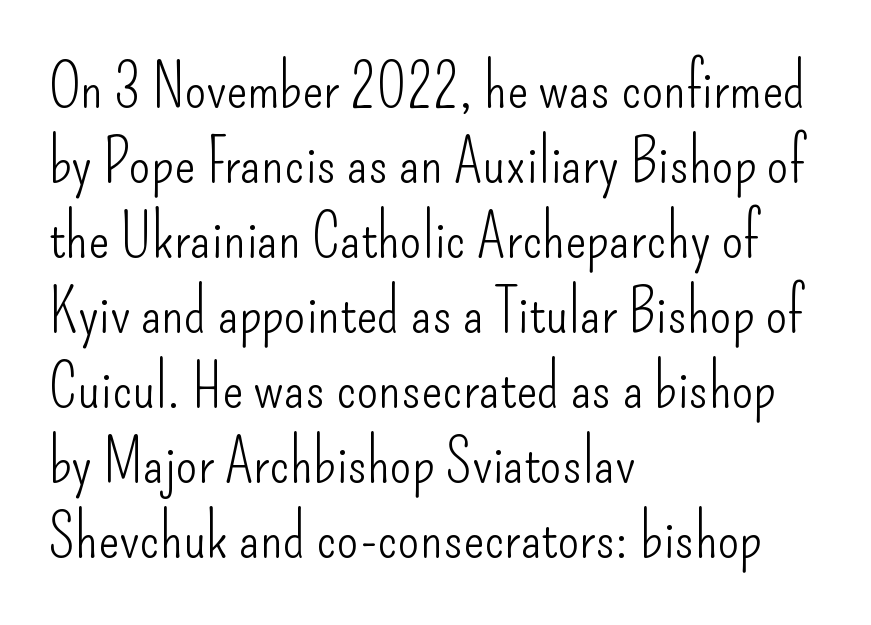
{"serif": "no", "italic": "no", "bold": "no", "weight": "light", "width": "condensed", "stroke_contrast": "low", "x_height": "small", "monospaced": "no", "underline": "no", "align": "left", "line_spacing_ratio": 1.21, "letter_spacing": "normal", "letter_spacing_em": 0.0, "glyph_px": 62}
